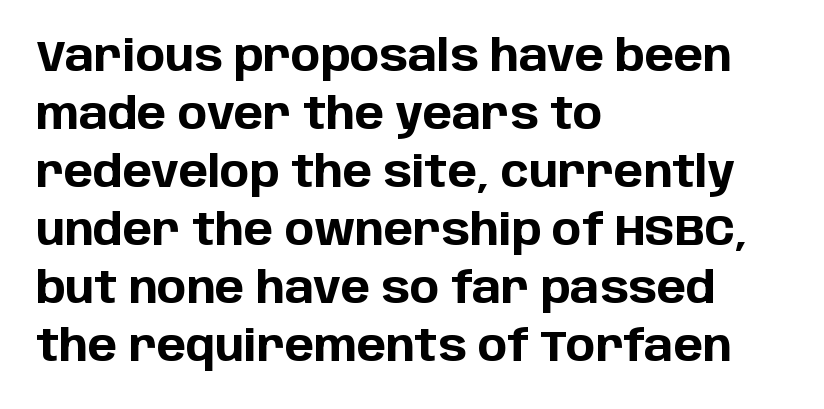
Q: Is the text bold? A: Yes.
Q: Is the text italic (slanted)? A: No, it is upright.
Q: Is the typeface a serif or a sans-serif typeface? A: Sans-serif.
Q: Is the text underlined? A: No.
Q: How is the paragraph aligned? A: Left-aligned.
Q: Is the spacing between letters normal or unusually wide? A: Normal.
Q: Is the spacing between lines tight, normal or loose? A: Normal.
Q: Width (condensed, normal, or wide)? A: Normal.
Q: Stroke contrast? A: Low.
Q: x-height? A: Large.
Q: Monospaced? A: No.
